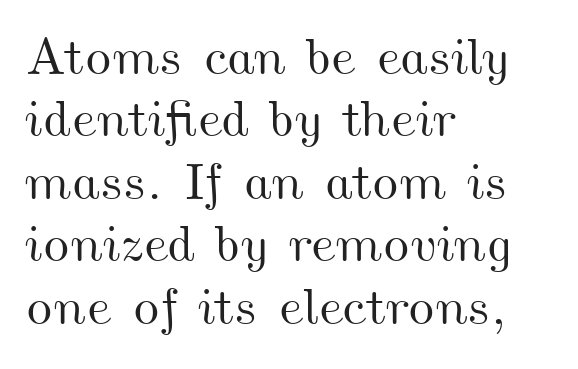
The image shows 52 px wide type; set left-aligned, line spacing 1.2x, normal letter spacing, not underlined; medium stroke contrast and a small x-height.
